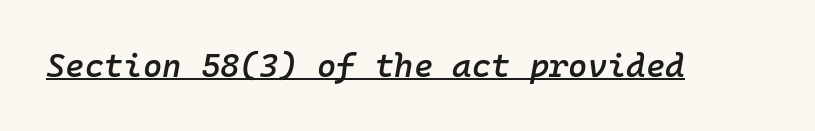
A typographer would call this underscored text. In terms of posture, this sample is oblique. This rendering leaves character spacing at its baseline value. Each letter, wide or thin by design, is forced into the same width here. Weight check: semibold — heavier than regular, not quite bold.
